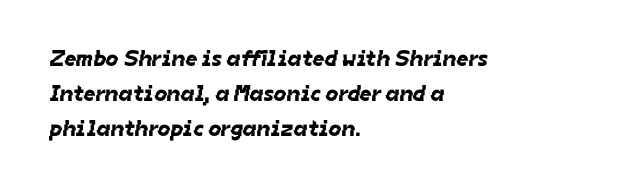
{"underline": "no", "align": "left", "line_spacing": "normal", "line_spacing_ratio": 1.53, "letter_spacing": "normal", "letter_spacing_em": 0.0, "glyph_px": 23}
